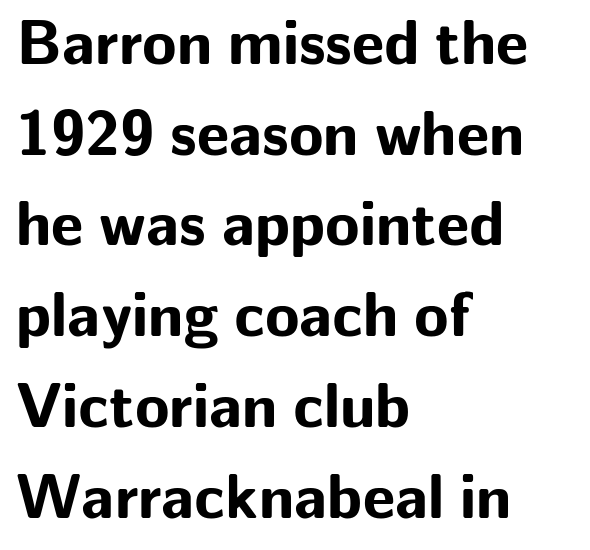
The rendering uses a bold face; every stroke is thick and dark. It's the straight-up-and-down kind of type. The gaps between neighbouring characters are ordinary and unremarkable. Descender tails drop into unmarked territory.
